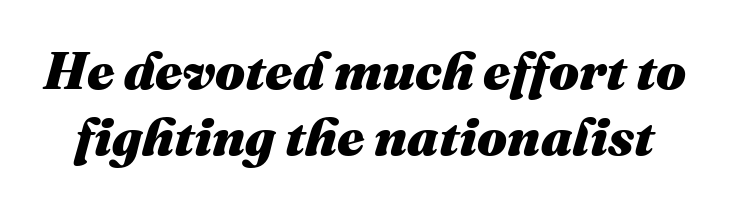
The image shows 53 px heavy type, italic (leaning right); set line spacing 1.24x, normal letter spacing, not underlined; medium stroke contrast and a medium x-height.
